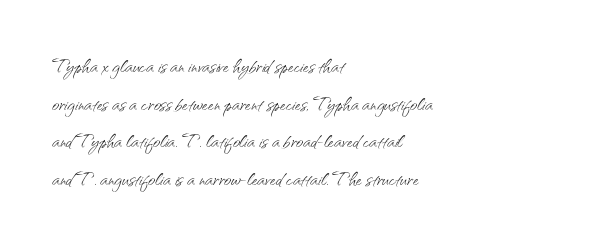
{"bold": "no", "underline": "no", "align": "left", "line_spacing": "normal", "line_spacing_ratio": 1.51, "letter_spacing": "normal", "letter_spacing_em": 0.0, "glyph_px": 25}
